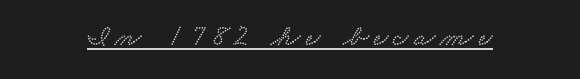
The image shows 30 px wide serif type; set underlined; low stroke contrast and a small x-height.
